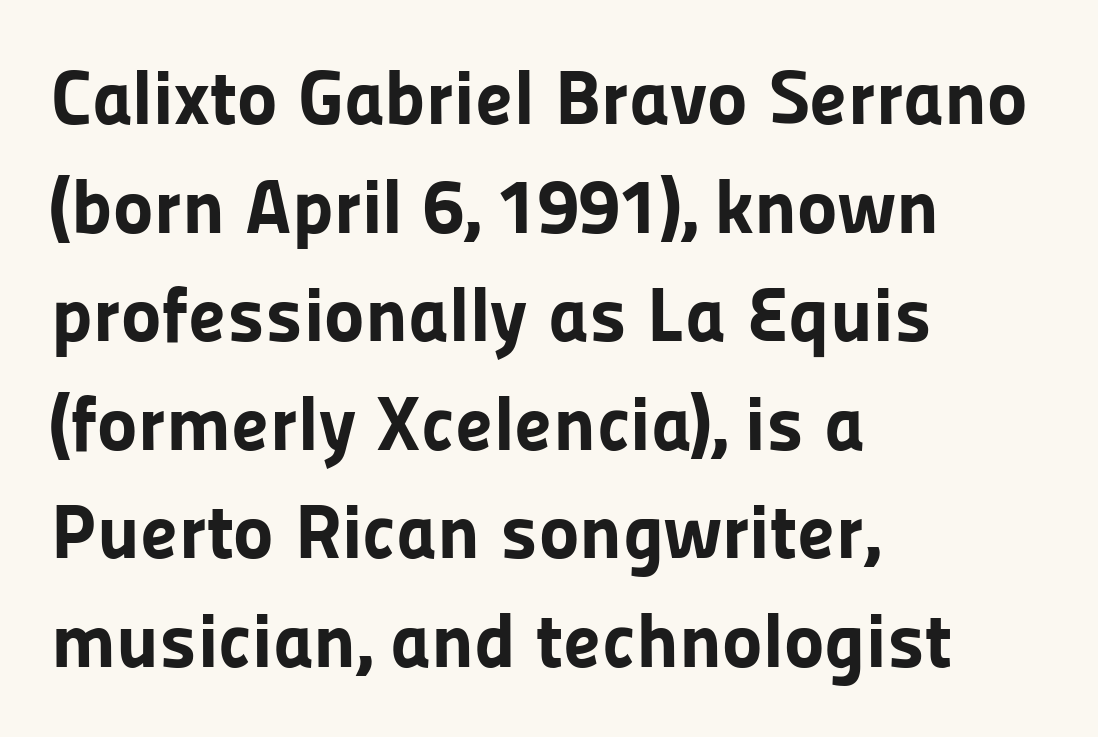
Proportional: the letters do not fall into vertical columns. In terms of weight, the rendering is a true, heavy bold. The face used here is a sans, in the tradition of grotesques and geometrics. In terms of letterspacing, this is plain default setting. Quick note: not italic, upright.
